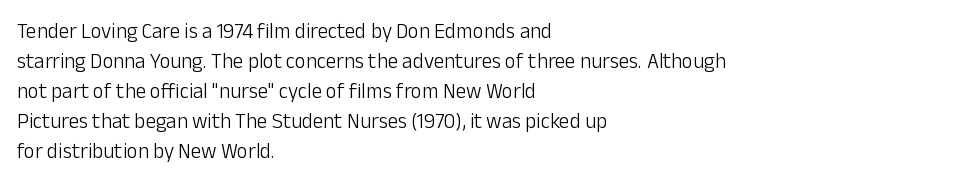
Compared with typical body copy, the letter spacing here is the same. The text block is weighted toward the left margin, trailing off unevenly rightward. The foot of each line stays bare and open. Evenly set lines give the paragraph a standard silhouette. Stroke thickness stays within the range of a standard reading face or lighter.
